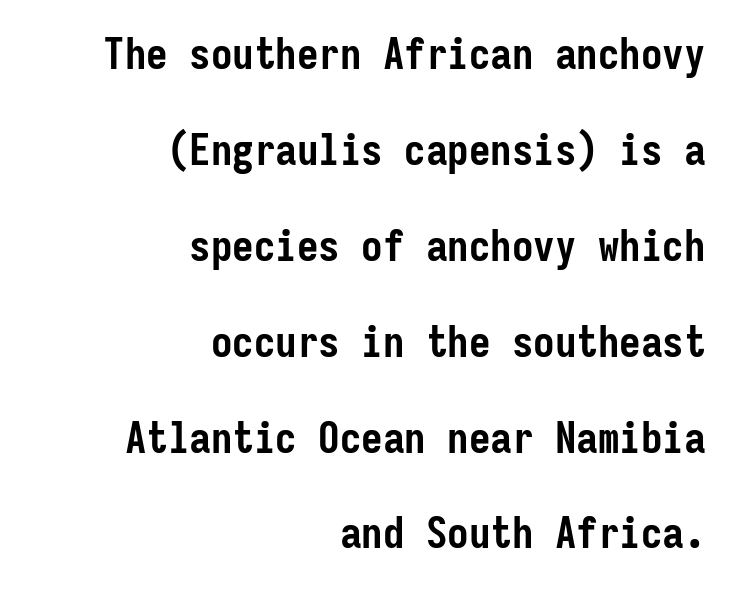
Caption: standard tracking, unaltered. Beneath every word, the page is bare. The rendering uses a large line-height, opening up the rows. Classification — sans serif. The text block is weighted toward the right margin, trailing off unevenly leftward. Is the type bold? Yes — the strokes are clearly thick and heavy.
